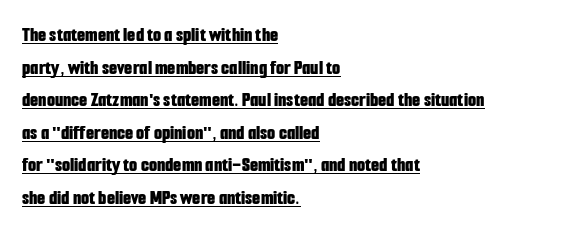
The image shows 21 px bold type, upright; set left-aligned, normal line spacing (1.55x), normal letter spacing, underlined.
